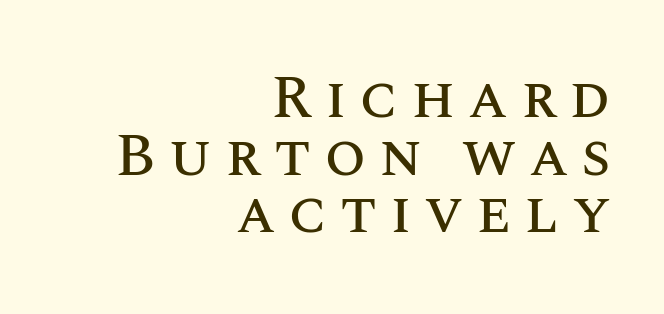
{"italic": "no", "width": "normal", "stroke_contrast": "medium", "x_height": "large", "monospaced": "no", "underline": "no", "align": "right", "line_spacing": "tight", "line_spacing_ratio": 0.96, "letter_spacing": "wide", "letter_spacing_em": 0.21, "glyph_px": 60}
